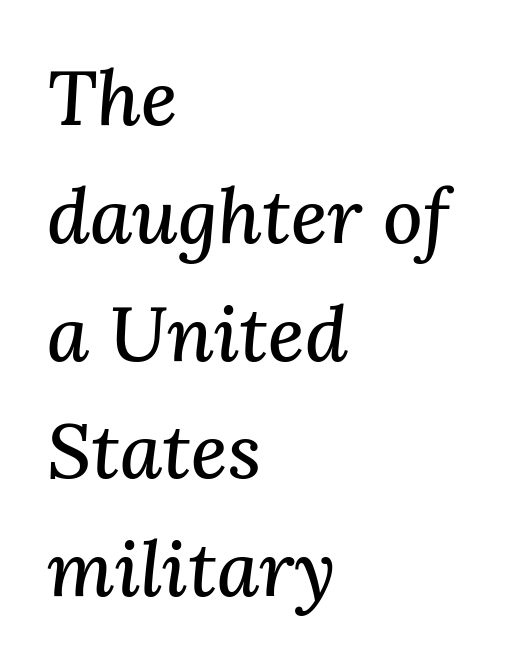
Glance below the letters and you will spot only blank space. The typesetter chose a ragged-right arrangement here. Serifs: yes, visible at the terminals of the letterforms. A typesetter would call this zero additional tracking.
